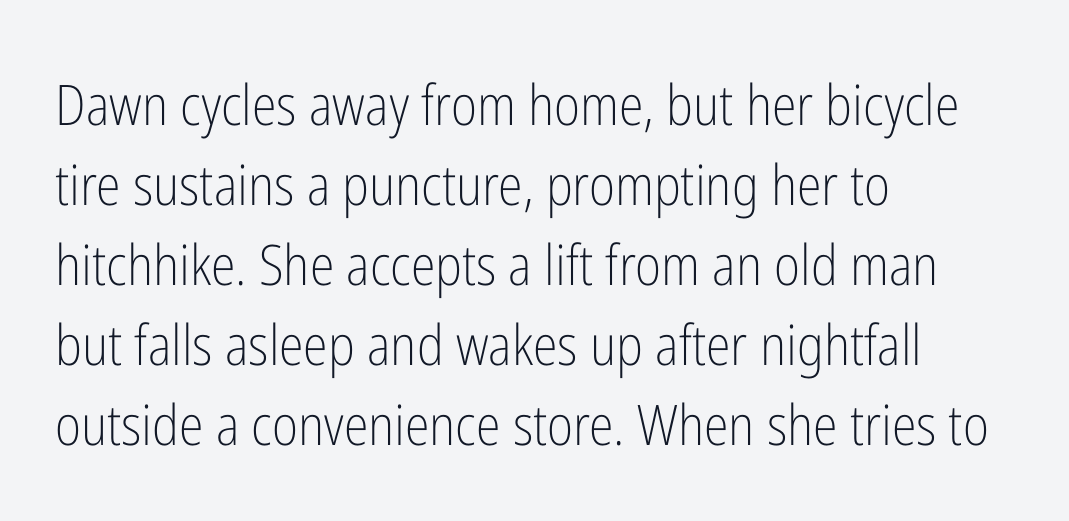
A sans-serif font was chosen for this passage. The specimen reads as upright at a glance. Words appear dense and cohesive because spacing is normal. If you measured baseline to baseline, you'd find a middling distance.
